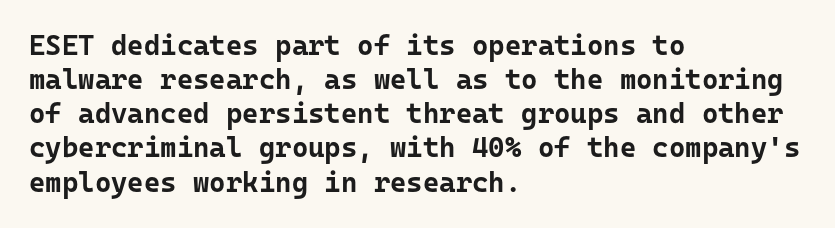
{"serif": "no", "italic": "no", "bold": "yes", "weight": "bold", "width": "normal", "stroke_contrast": "low", "x_height": "medium", "underline": "no", "align": "left", "line_spacing_ratio": 1.22, "letter_spacing": "normal", "letter_spacing_em": 0.0, "glyph_px": 28}
